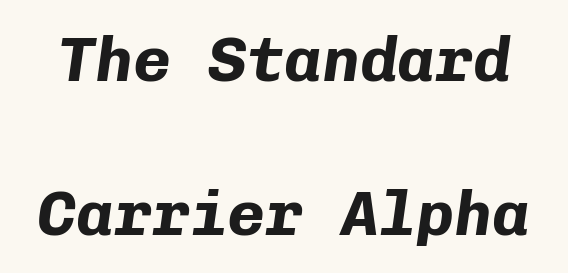
{"italic": "yes", "lean": "right", "slant_degrees": 8, "bold": "yes", "weight": "bold", "width": "normal", "stroke_contrast": "low", "x_height": "medium", "monospaced": "yes", "underline": "no", "line_spacing": "loose", "line_spacing_ratio": 2.45, "letter_spacing": "normal", "letter_spacing_em": 0.0, "glyph_px": 63}
